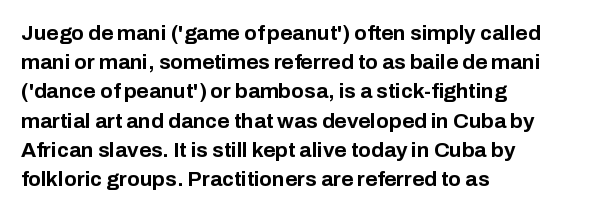
The image shows 21 px bold type, upright; set left-aligned, normal line spacing (1.39x), normal letter spacing, not underlined.
